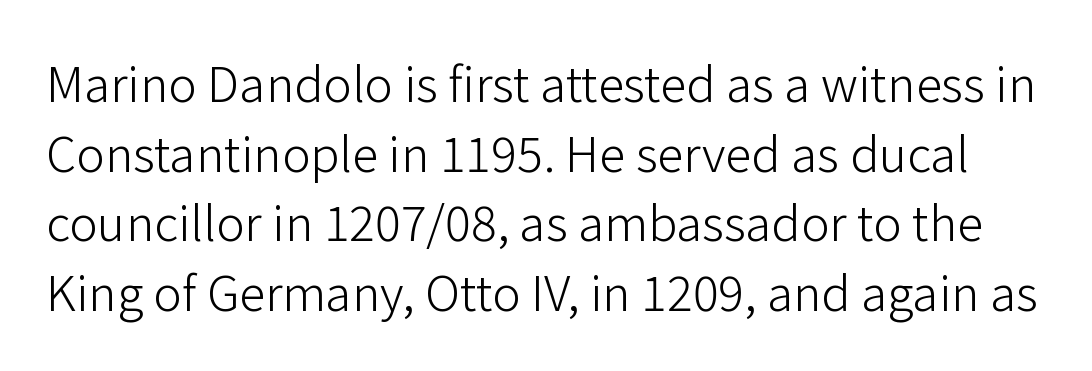
{"serif": "no", "italic": "no", "bold": "no", "weight": "light", "width": "normal", "stroke_contrast": "low", "x_height": "medium", "monospaced": "no", "underline": "no", "line_spacing": "normal", "line_spacing_ratio": 1.45, "letter_spacing": "normal", "letter_spacing_em": 0.0, "glyph_px": 48}
